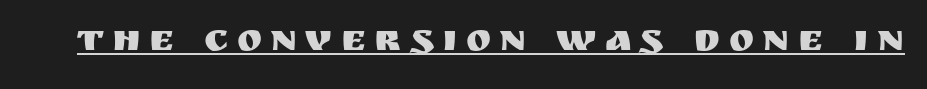
{"serif": "no", "italic": "no", "width": "normal", "stroke_contrast": "medium", "x_height": "large", "monospaced": "no", "underline": "yes", "letter_spacing": "wide", "letter_spacing_em": 0.22, "glyph_px": 38}
